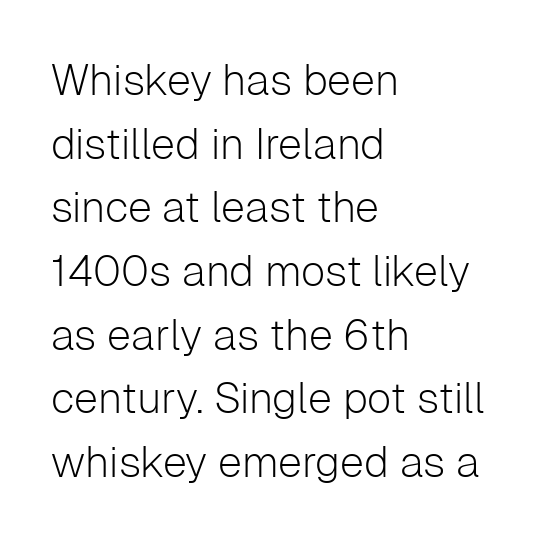
Q: Is the text bold? A: No.
Q: Is the text italic (slanted)? A: No, it is upright.
Q: Is the typeface a serif or a sans-serif typeface? A: Sans-serif.
Q: Is the text underlined? A: No.
Q: How is the paragraph aligned? A: Left-aligned.
Q: Is the spacing between letters normal or unusually wide? A: Normal.
Q: Is the spacing between lines tight, normal or loose? A: Normal.
Q: Width (condensed, normal, or wide)? A: Normal.
Q: Stroke contrast? A: Low.
Q: x-height? A: Medium.
Q: Monospaced? A: No.
